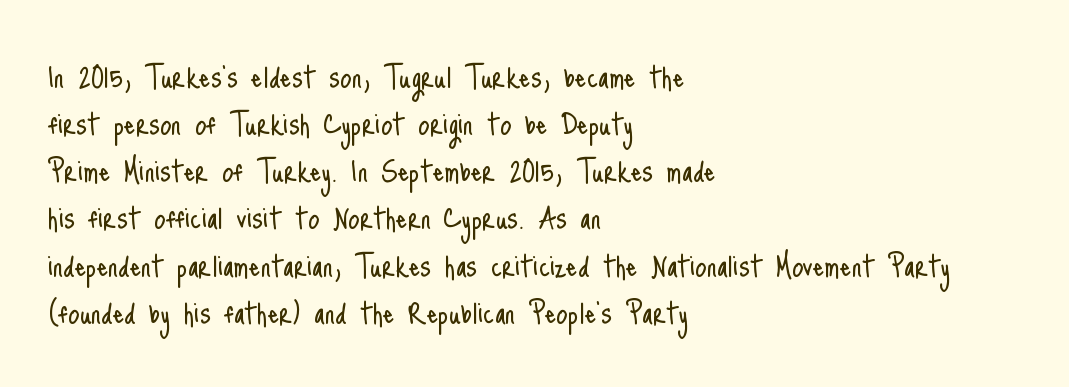
{"serif": "no", "italic": "no", "bold": "no", "weight": "light", "width": "condensed", "stroke_contrast": "low", "x_height": "small", "monospaced": "no", "underline": "no", "align": "left", "line_spacing": "normal", "line_spacing_ratio": 1.31, "letter_spacing": "normal", "letter_spacing_em": 0.0, "glyph_px": 36}
